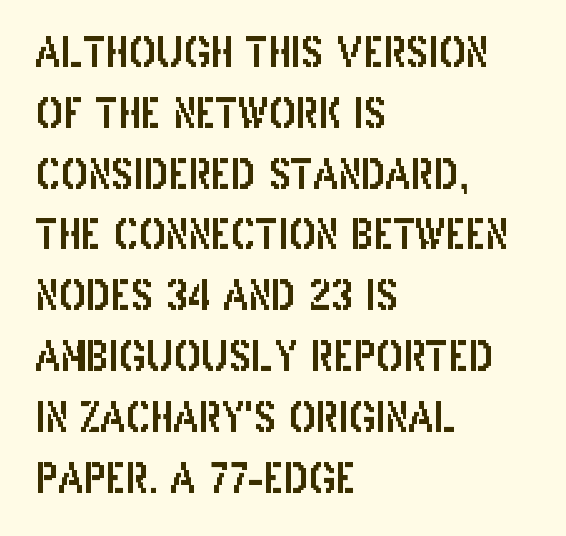
Is the block centered? No — it sits flush against the left margin. The space beneath each line is pristine and unruled. Default kerning and tracking; the words read as compact shapes. Designer's note — italics off, roman on. Serif or sans? Sans — the stroke terminals are bare.
